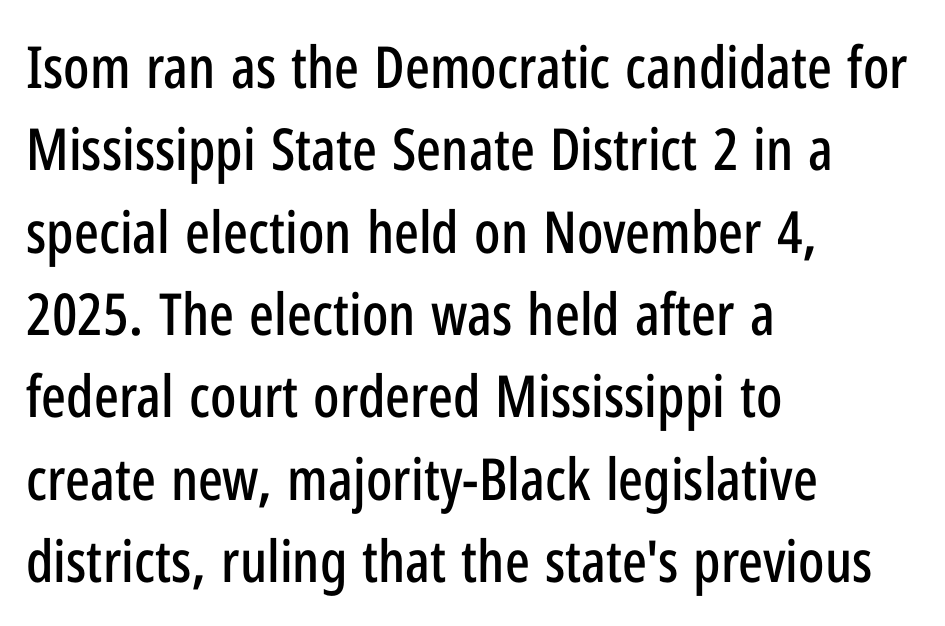
The image shows 58 px condensed sans-serif type, upright; set left-aligned, normal line spacing (1.42x), normal letter spacing, not underlined; low stroke contrast and a medium x-height.
